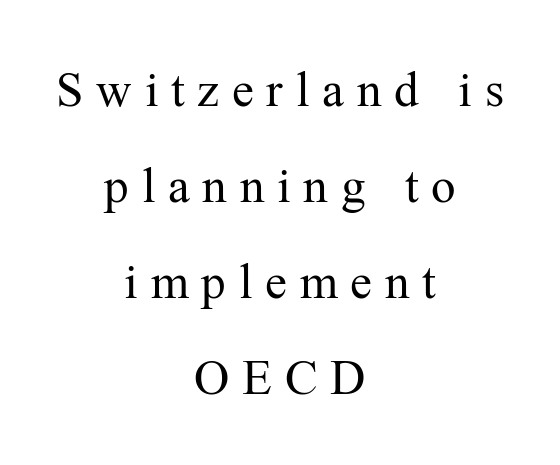
The image shows 49 px regular-weight serif type, upright; set centered, loose line spacing (1.96x), unusually wide letter spacing (+0.26 em), not underlined; medium stroke contrast and a medium x-height.
